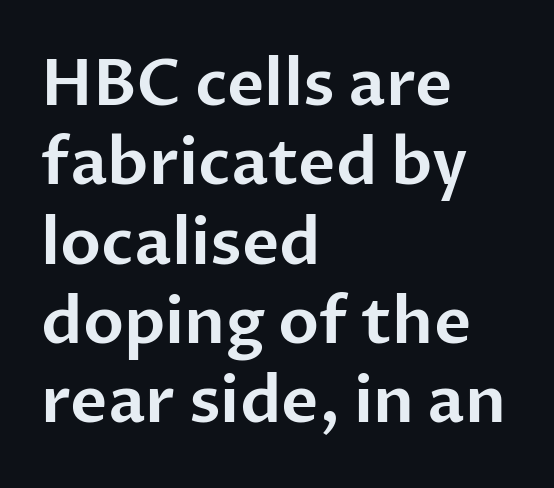
Q: Is the text italic (slanted)? A: No, it is upright.
Q: Is the typeface a serif or a sans-serif typeface? A: Sans-serif.
Q: Is the text underlined? A: No.
Q: How is the paragraph aligned? A: Left-aligned.
Q: Is the spacing between letters normal or unusually wide? A: Normal.
Q: Width (condensed, normal, or wide)? A: Normal.
Q: Stroke contrast? A: Low.
Q: x-height? A: Medium.
Q: Monospaced? A: No.
